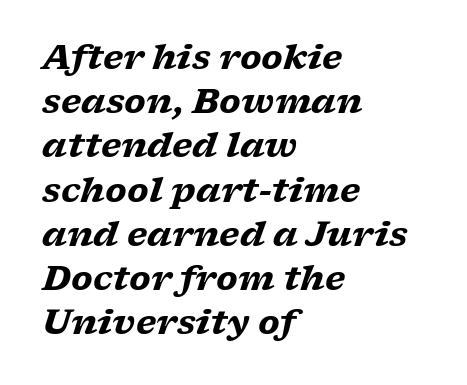
A clean baseline with only descenders dipping below it. Characters are canted at an angle relative to the baseline's perpendicular. A classic flush-left, rag-right setting is used for this passage. Letter spacing: default. The glyphs have the mass of a bold cut.
